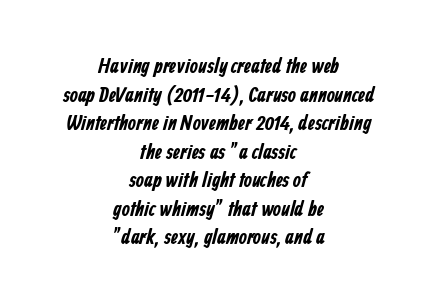
Q: Is the text bold? A: Yes.
Q: Is the text underlined? A: No.
Q: How is the paragraph aligned? A: Centered.
Q: Is the spacing between letters normal or unusually wide? A: Normal.
Q: Is the spacing between lines tight, normal or loose? A: Normal.
